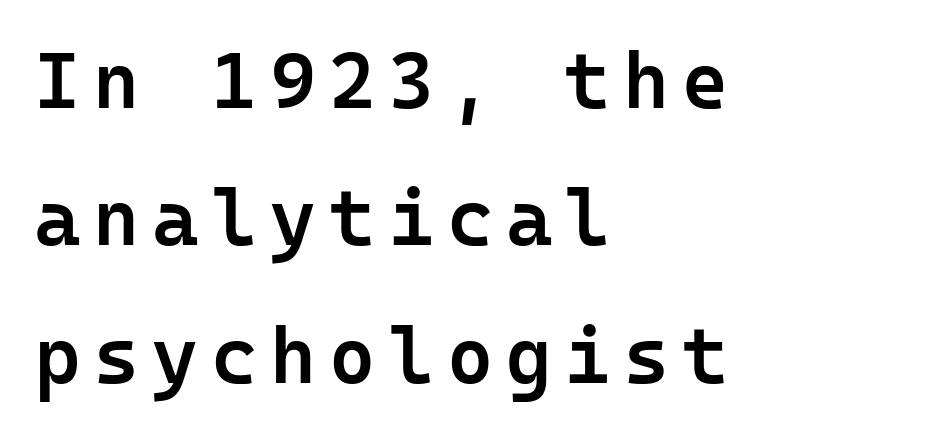
Posture: vertical. All the whitespace from short lines collects on the right. A clean baseline with only descenders dipping below it. Every character here occupies the same horizontal width, giving the sample a typewriter-like rhythm. A typesetter would label this face a sans.
